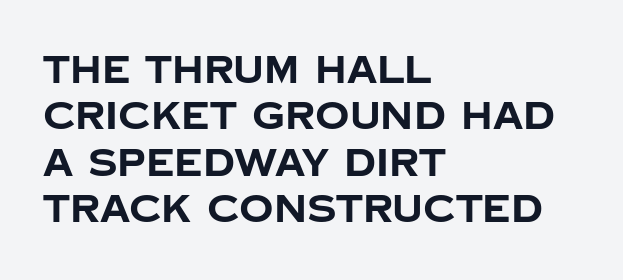
The image shows 38 px bold sans-serif type, upright; set left-aligned, line spacing 1.22x, normal letter spacing, not underlined; low stroke contrast and a large x-height.
